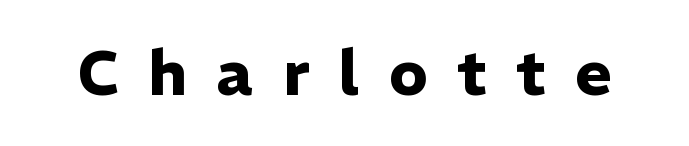
Q: Is the text bold? A: Yes.
Q: Is the text italic (slanted)? A: No, it is upright.
Q: Is the typeface a serif or a sans-serif typeface? A: Sans-serif.
Q: Is the text underlined? A: No.
Q: Is the spacing between letters normal or unusually wide? A: Unusually wide.
Q: Width (condensed, normal, or wide)? A: Normal.
Q: Stroke contrast? A: Low.
Q: x-height? A: Medium.
Q: Monospaced? A: No.
